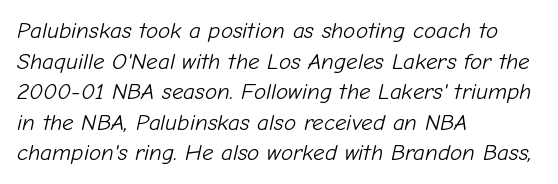
The image shows 23 px text type, italic (leaning right); set left-aligned, normal line spacing (1.33x), normal letter spacing, not underlined.
